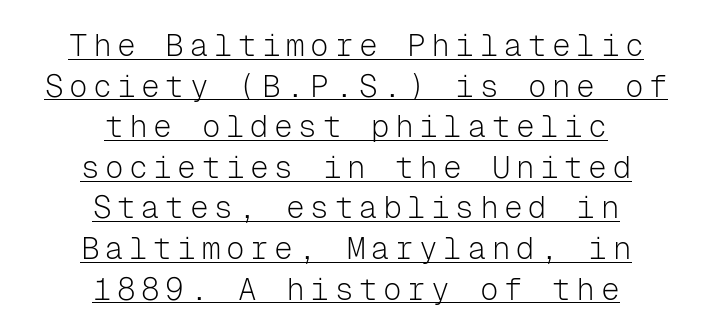
The image shows 31 px light sans-serif type, upright, monospaced; set centered, normal line spacing (1.31x), underlined; low stroke contrast and a medium x-height.
